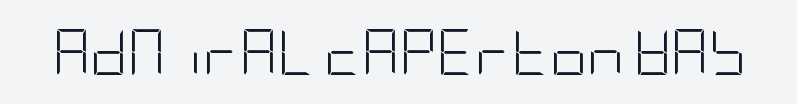
Q: Is the text bold? A: No.
Q: Is the text italic (slanted)? A: No, it is upright.
Q: Is the typeface a serif or a sans-serif typeface? A: Sans-serif.
Q: Is the text underlined? A: No.
Q: Is the spacing between letters normal or unusually wide? A: Normal.
Q: Width (condensed, normal, or wide)? A: Condensed.
Q: Stroke contrast? A: Low.
Q: x-height? A: Large.
